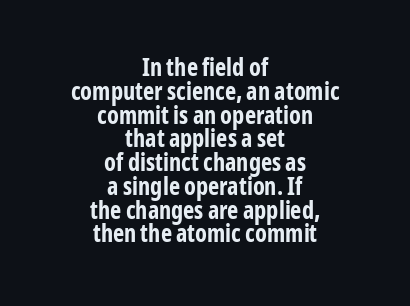
The image shows 24 px bold type, upright; set centered, tight line spacing (0.99x), normal letter spacing, not underlined.
